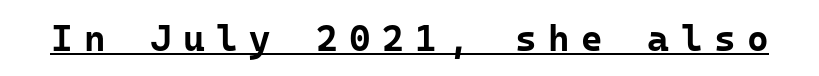
{"serif": "no", "italic": "no", "bold": "yes", "weight": "bold", "width": "normal", "stroke_contrast": "low", "x_height": "medium", "monospaced": "yes", "underline": "yes", "letter_spacing": "wide", "letter_spacing_em": 0.31, "glyph_px": 37}
